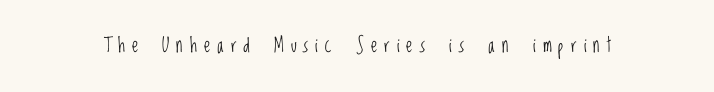
The letters look calm and open, with moderate or lighter stems. Designer's note — italics off, roman on. The zone under the glyphs is completely vacant. In terms of letterspacing, this is a distinctly airy, spread setting.
